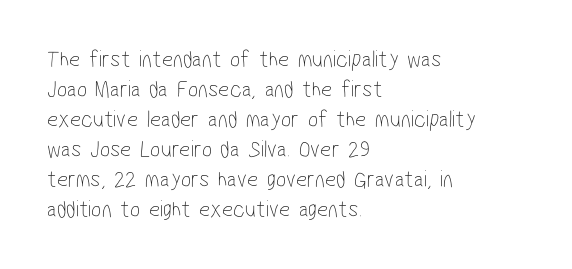
Q: Is the text bold? A: No.
Q: Is the text underlined? A: No.
Q: How is the paragraph aligned? A: Left-aligned.
Q: Is the spacing between letters normal or unusually wide? A: Normal.
Q: Is the spacing between lines tight, normal or loose? A: Normal.
